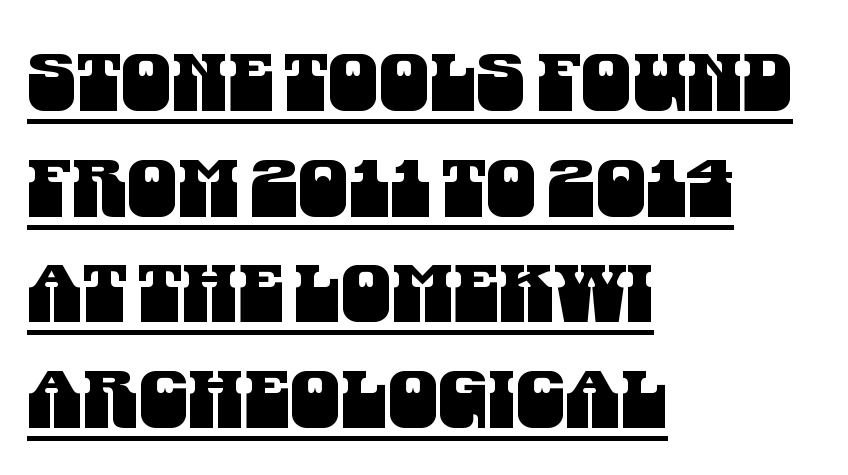
A typesetter would call this proportional, since set widths differ per character. Spacing between characters is what you'd get straight out of the box. A student would call this left alignment; a typographer would say flush left, rag right. A continuous stroke trails under the words, as in a hyperlink.
